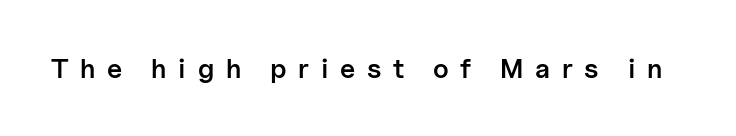
Weight check: semibold — heavier than regular, not quite bold. The gaps between neighbouring characters are conspicuously large. Has an underline been added? It has not. Do the letters lean? They stand straight.
